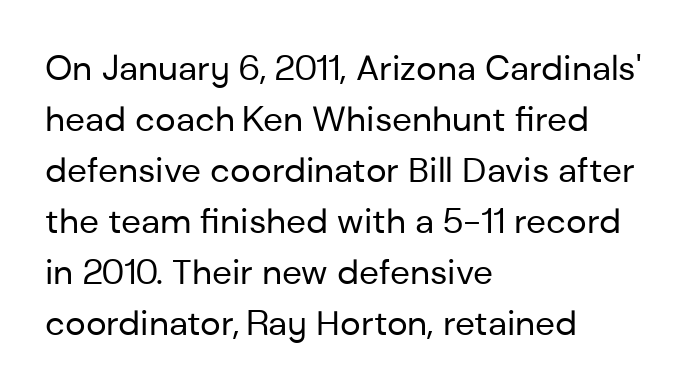
The image shows 35 px regular-weight sans-serif type, upright; set left-aligned, normal line spacing (1.46x), normal letter spacing, not underlined; low stroke contrast and a medium x-height.
